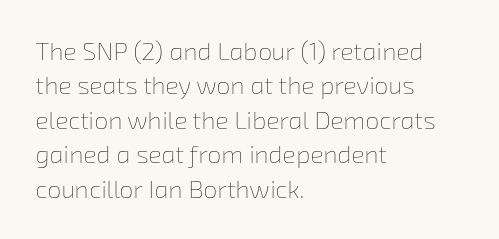
Q: Is the text bold? A: No.
Q: Is the text underlined? A: No.
Q: How is the paragraph aligned? A: Left-aligned.
Q: Is the spacing between letters normal or unusually wide? A: Normal.
Q: Is the spacing between lines tight, normal or loose? A: Normal.
